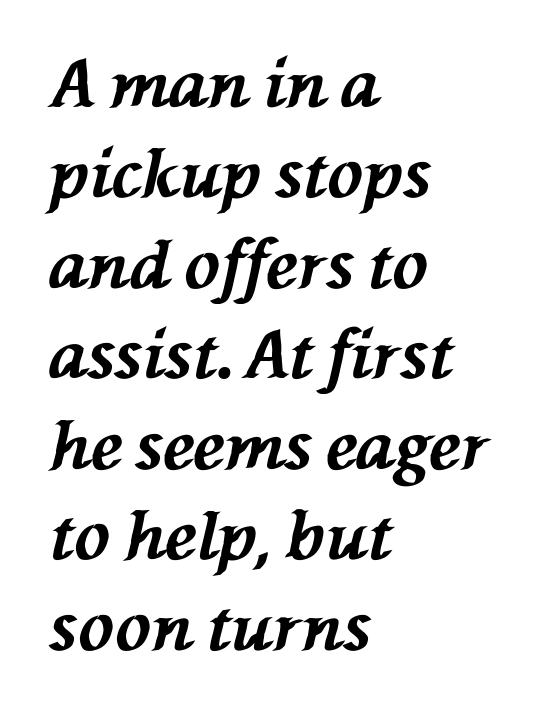
Q: Is the text bold? A: Yes.
Q: Is the text italic (slanted)? A: Yes, it leans left by about 76 degrees.
Q: Is the text underlined? A: No.
Q: How is the paragraph aligned? A: Left-aligned.
Q: Is the spacing between letters normal or unusually wide? A: Normal.
Q: Is the spacing between lines tight, normal or loose? A: Normal.
Q: Width (condensed, normal, or wide)? A: Normal.
Q: Stroke contrast? A: Medium.
Q: x-height? A: Medium.
Q: Monospaced? A: No.
